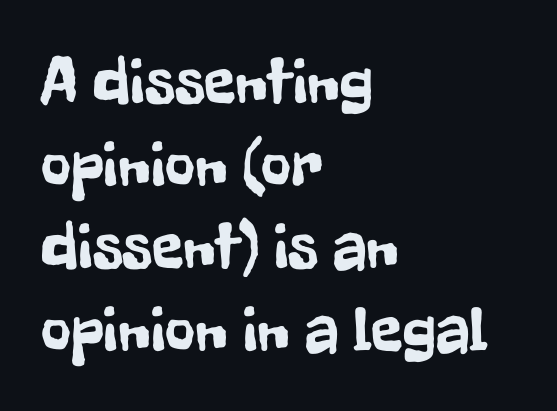
Characters follow at the spacing the type designer built in. Any mark beneath the type? The region is blank. No italicization has been applied; the sample stays upright. Each new line begins a customary step beneath the previous one. The passage shown is typeset with a sans-serif family.
